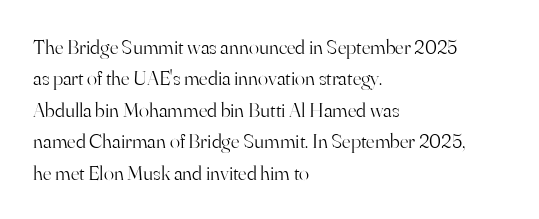
Q: Is the text bold? A: No.
Q: Is the text italic (slanted)? A: No, it is upright.
Q: Is the text underlined? A: No.
Q: How is the paragraph aligned? A: Left-aligned.
Q: Is the spacing between letters normal or unusually wide? A: Normal.
Q: Is the spacing between lines tight, normal or loose? A: Normal.
